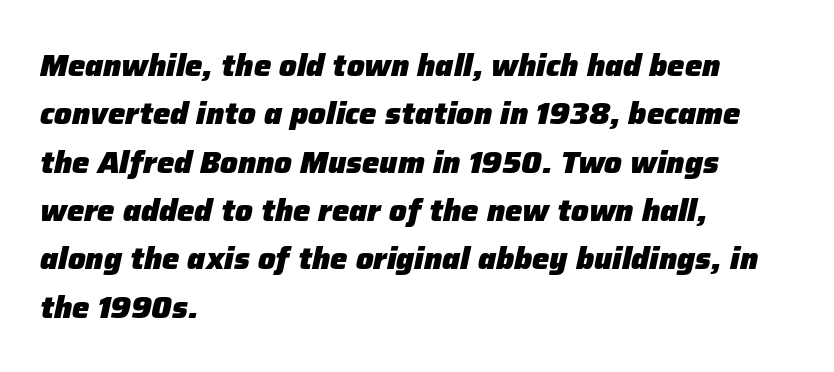
This rendering features lettering with no underline. The font's italic variant was chosen for this text. Every row of glyphs begins at an identical x-position on the left. These lines are rendered in a variable-pitch font.
